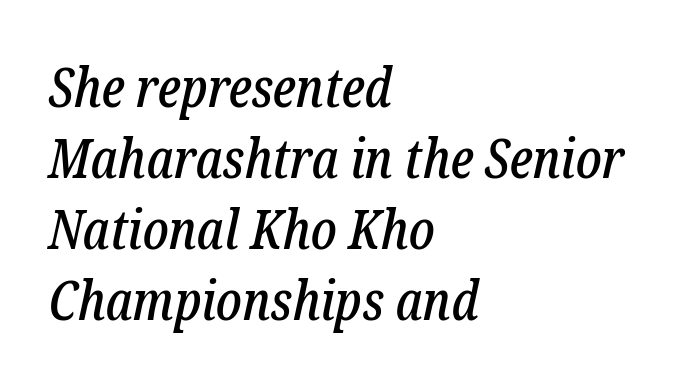
Q: Is the text italic (slanted)? A: Yes, it leans right by about 12 degrees.
Q: Is the typeface a serif or a sans-serif typeface? A: Serif.
Q: Is the text underlined? A: No.
Q: How is the paragraph aligned? A: Left-aligned.
Q: Is the spacing between letters normal or unusually wide? A: Normal.
Q: Is the spacing between lines tight, normal or loose? A: Normal.
Q: Width (condensed, normal, or wide)? A: Condensed.
Q: Stroke contrast? A: Low.
Q: x-height? A: Medium.
Q: Monospaced? A: No.
